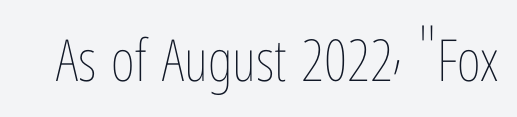
Proportional: the letters do not fall into vertical columns. The strip under each line holds only bare page. Heft: none added — not bold. This sample uses an upright cut, with every glyph sitting square on the baseline. This rendering leaves character spacing at its baseline value.
